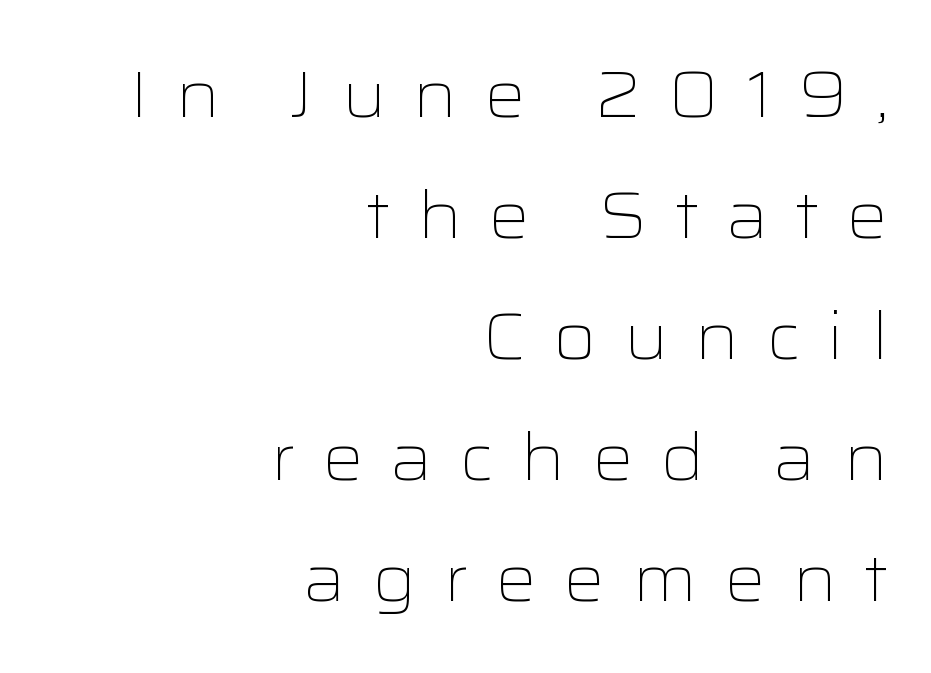
{"serif": "no", "italic": "no", "bold": "no", "weight": "light", "width": "wide", "stroke_contrast": "low", "x_height": "medium", "monospaced": "no", "underline": "no", "align": "right", "line_spacing_ratio": 1.86, "letter_spacing": "wide", "letter_spacing_em": 0.41, "glyph_px": 65}
